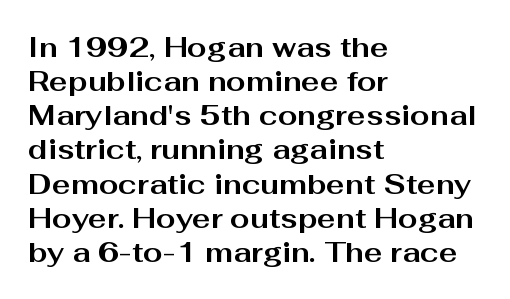
Q: Is the text bold? A: Yes.
Q: Is the text italic (slanted)? A: No, it is upright.
Q: Is the typeface a serif or a sans-serif typeface? A: Sans-serif.
Q: Is the text underlined? A: No.
Q: How is the paragraph aligned? A: Left-aligned.
Q: Is the spacing between letters normal or unusually wide? A: Normal.
Q: Width (condensed, normal, or wide)? A: Wide.
Q: Stroke contrast? A: Medium.
Q: x-height? A: Medium.
Q: Monospaced? A: No.
